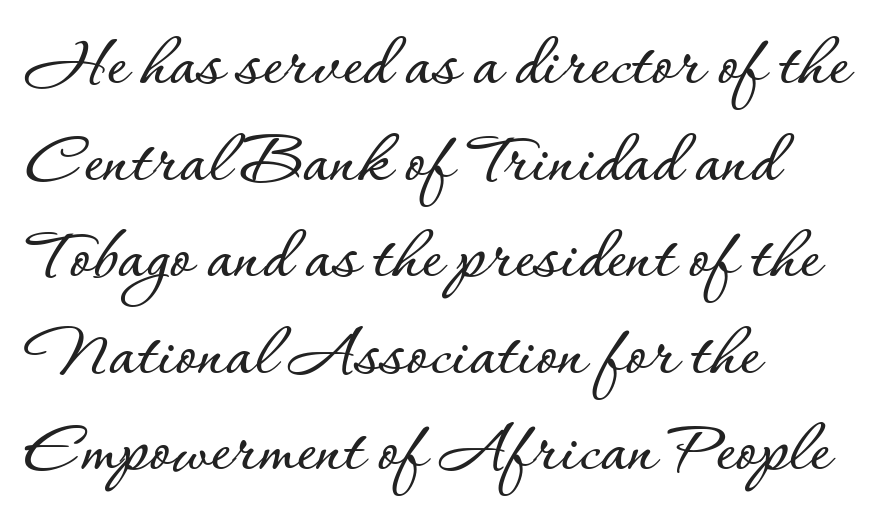
The image shows 76 px text type; set left-aligned, normal line spacing (1.27x), normal letter spacing, not underlined; low stroke contrast and a small x-height.
